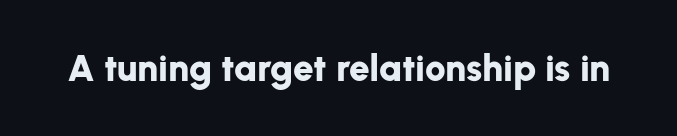
{"serif": "no", "italic": "no", "bold": "yes", "weight": "bold", "width": "normal", "stroke_contrast": "low", "x_height": "medium", "monospaced": "no", "underline": "no", "letter_spacing": "normal", "letter_spacing_em": 0.0, "glyph_px": 37}
